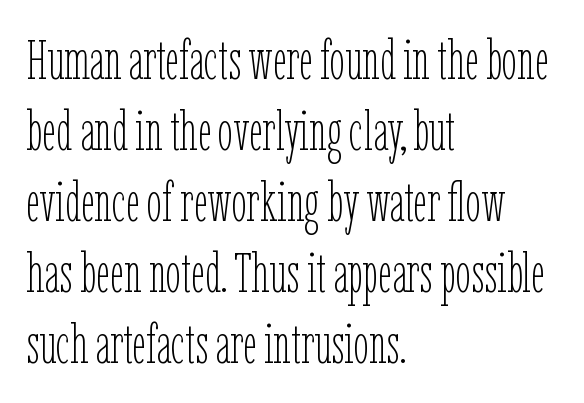
Q: Is the text bold? A: No.
Q: Is the text italic (slanted)? A: No, it is upright.
Q: Is the text underlined? A: No.
Q: How is the paragraph aligned? A: Left-aligned.
Q: Is the spacing between letters normal or unusually wide? A: Normal.
Q: Is the spacing between lines tight, normal or loose? A: Normal.
Q: Width (condensed, normal, or wide)? A: Condensed.
Q: Stroke contrast? A: Low.
Q: x-height? A: Medium.
Q: Monospaced? A: No.
